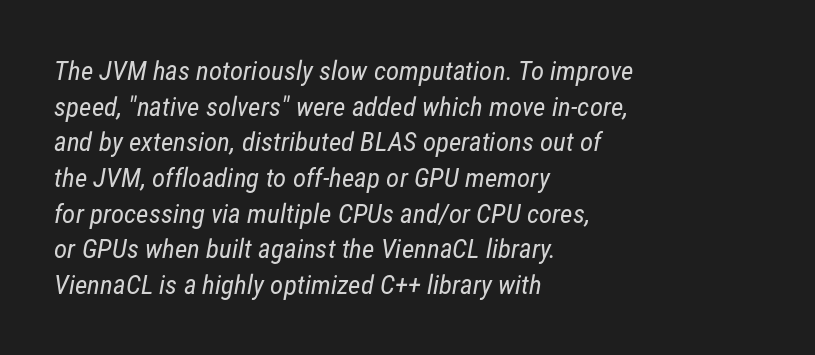
Q: Is the text bold? A: No.
Q: Is the text underlined? A: No.
Q: How is the paragraph aligned? A: Left-aligned.
Q: Is the spacing between letters normal or unusually wide? A: Normal.
Q: Is the spacing between lines tight, normal or loose? A: Normal.
